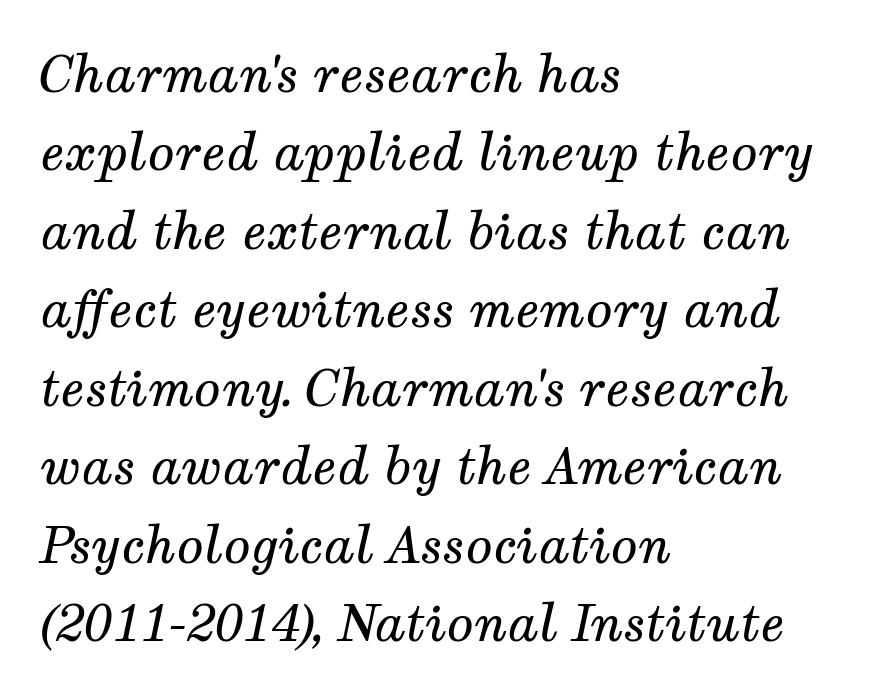
Q: Is the text bold? A: No.
Q: Is the text italic (slanted)? A: Yes, it leans right by about 12 degrees.
Q: Is the typeface a serif or a sans-serif typeface? A: Serif.
Q: Is the text underlined? A: No.
Q: How is the paragraph aligned? A: Left-aligned.
Q: Is the spacing between letters normal or unusually wide? A: Normal.
Q: Is the spacing between lines tight, normal or loose? A: Normal.
Q: Width (condensed, normal, or wide)? A: Normal.
Q: Stroke contrast? A: Medium.
Q: x-height? A: Medium.
Q: Monospaced? A: No.
